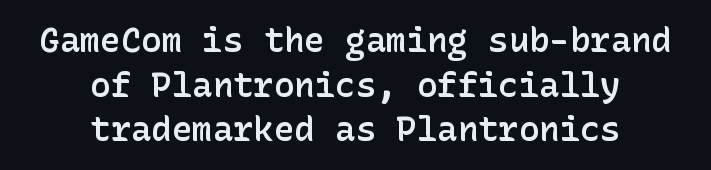
{"serif": "no", "italic": "no", "bold": "semi", "weight": "semibold", "width": "normal", "stroke_contrast": "low", "x_height": "medium", "underline": "no", "align": "center", "line_spacing": "normal", "line_spacing_ratio": 1.31, "letter_spacing": "normal", "letter_spacing_em": 0.0, "glyph_px": 34}
